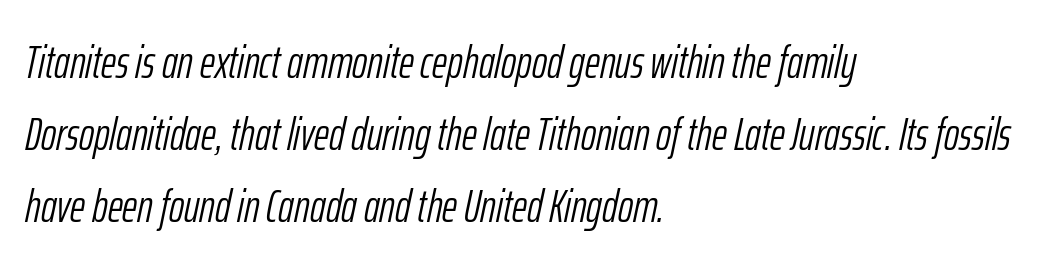
{"italic": "yes", "lean": "right", "slant_degrees": 12, "bold": "no", "weight": "light", "width": "condensed", "stroke_contrast": "low", "x_height": "medium", "monospaced": "no", "underline": "no", "align": "left", "line_spacing": "normal", "line_spacing_ratio": 1.57, "letter_spacing": "normal", "letter_spacing_em": 0.0, "glyph_px": 46}
